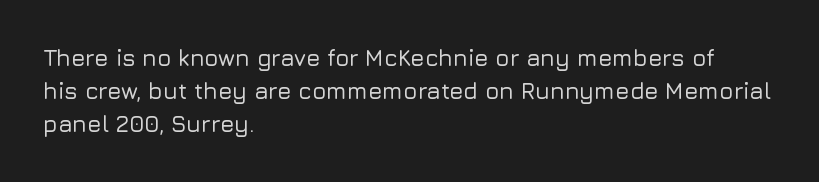
The block of text has a typical density, with ordinary space between rows. Tracking here is standard; glyphs follow each other at the usual distance. The strip under each line holds only bare page. The lettering holds an erect, upright posture throughout. Teacher's note: observe the even left margin — that is flush-left alignment.
